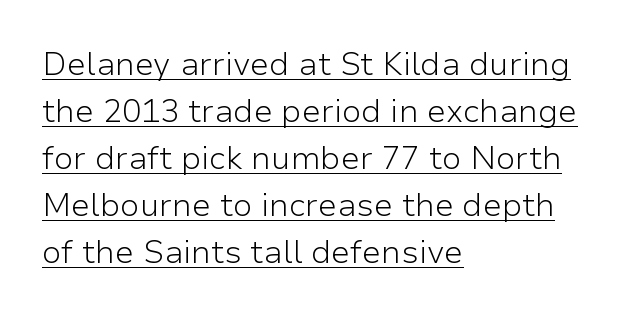
Caption: standard tracking, unaltered. Look at the bottom of the vertical strokes: they stop flat, with no serifs. Vertical stems look standard width or narrower in stroke. The typesetter has applied underlining to the passage shown. The rows are spaced the way most documents space them.
